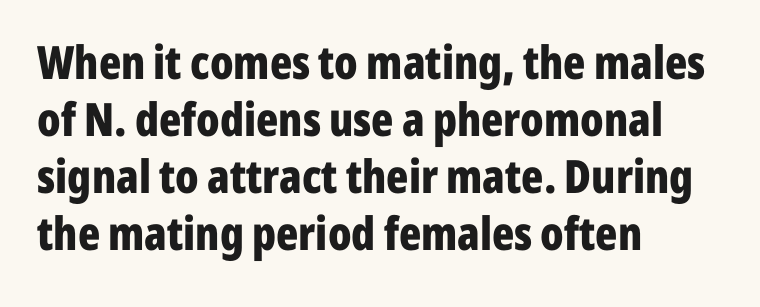
Q: Is the text bold? A: Yes.
Q: Is the text italic (slanted)? A: No, it is upright.
Q: Is the typeface a serif or a sans-serif typeface? A: Sans-serif.
Q: Is the text underlined? A: No.
Q: How is the paragraph aligned? A: Left-aligned.
Q: Is the spacing between letters normal or unusually wide? A: Normal.
Q: Width (condensed, normal, or wide)? A: Condensed.
Q: Stroke contrast? A: Low.
Q: x-height? A: Medium.
Q: Monospaced? A: No.
